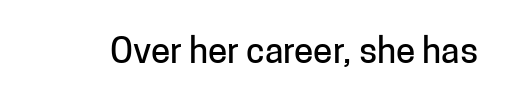
The image shows 35 px sans-serif type, upright; set normal letter spacing, not underlined; low stroke contrast and a medium x-height.
